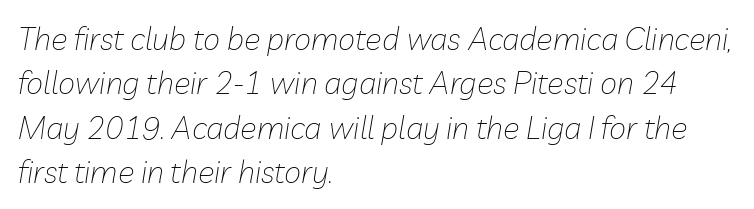
{"italic": "yes", "lean": "right", "slant_degrees": 10, "bold": "no", "weight": "thin", "width": "normal", "stroke_contrast": "low", "x_height": "medium", "monospaced": "no", "underline": "no", "align": "left", "line_spacing": "normal", "line_spacing_ratio": 1.43, "letter_spacing": "normal", "letter_spacing_em": 0.0, "glyph_px": 31}
